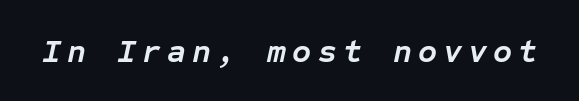
Q: Is the text bold? A: Yes.
Q: Is the text italic (slanted)? A: Yes, it leans right by about 12 degrees.
Q: Is the text underlined? A: No.
Q: Width (condensed, normal, or wide)? A: Normal.
Q: Stroke contrast? A: Low.
Q: x-height? A: Medium.
Q: Monospaced? A: Yes.
